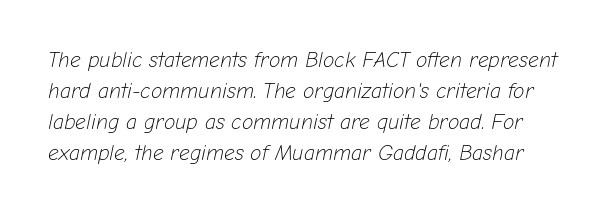
{"italic": "yes", "lean": "right", "slant_degrees": 12, "bold": "no", "underline": "no", "line_spacing": "normal", "line_spacing_ratio": 1.47, "letter_spacing": "normal", "letter_spacing_em": 0.0, "glyph_px": 21}
